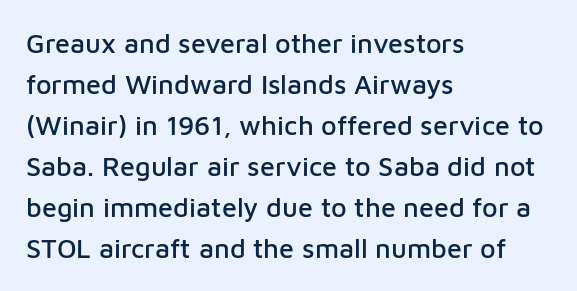
Q: Is the text italic (slanted)? A: No, it is upright.
Q: Is the text underlined? A: No.
Q: How is the paragraph aligned? A: Left-aligned.
Q: Is the spacing between letters normal or unusually wide? A: Normal.
Q: Is the spacing between lines tight, normal or loose? A: Normal.
